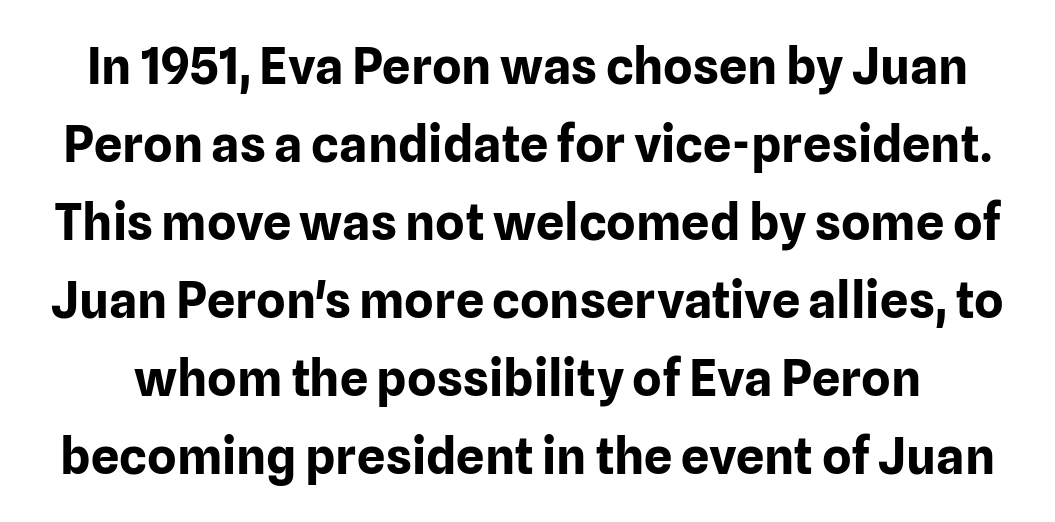
Chunky letters — that's bold for sure. Varying glyph widths throughout — classic text-font behaviour. A roman cut, with each character standing at attention. Regular leading. Lines of text with bare space underneath.
